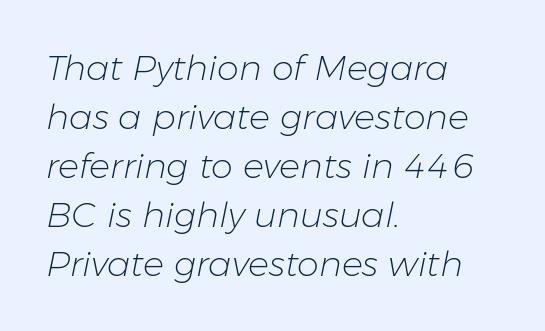
The image shows 35 px light type, italic (leaning right); set left-aligned, normal line spacing (1.4x), normal letter spacing, not underlined; low stroke contrast and a medium x-height.
